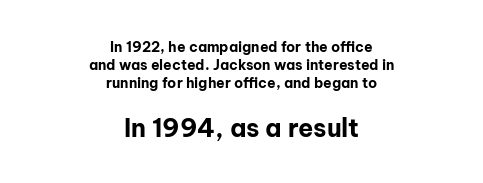
Q: Is the text bold? A: Yes.
Q: Is the text italic (slanted)? A: No, it is upright.
Q: Is the text underlined? A: No.
Q: How is the paragraph aligned? A: Centered.
Q: Is the spacing between letters normal or unusually wide? A: Normal.
Q: Is the spacing between lines tight, normal or loose? A: Normal.
Q: Which block of text is set in a larger size, the first (top) or the second (bottom)? A: The second (bottom) one.
